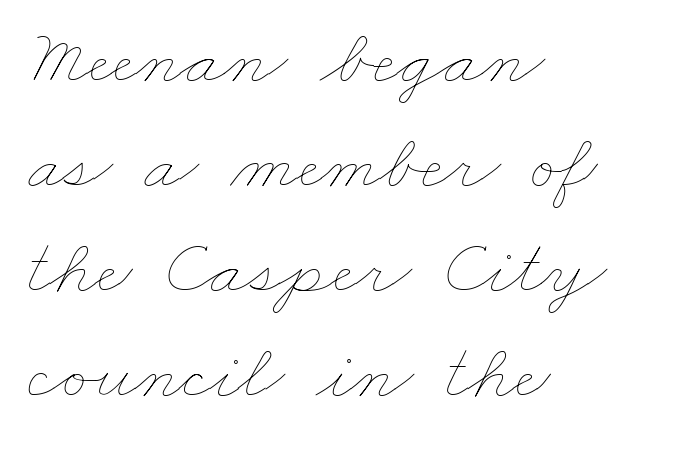
The image shows 79 px thin, wide type; set left-aligned, normal line spacing (1.33x), normal letter spacing, not underlined; low stroke contrast and a small x-height.
